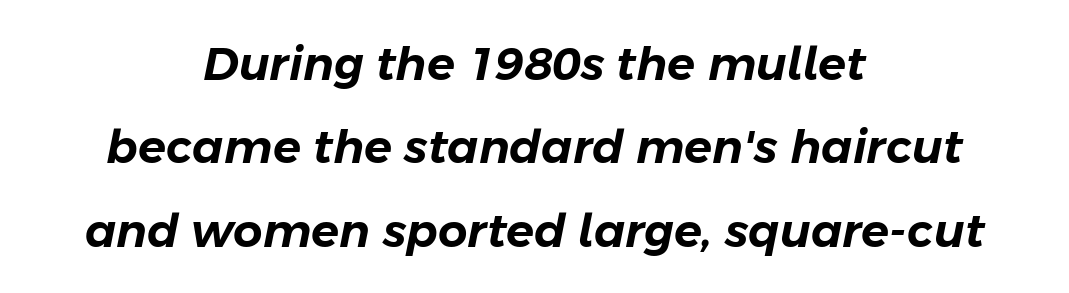
The image shows 46 px text type, italic (leaning right); set centered, line spacing 1.81x, normal letter spacing, not underlined; low stroke contrast and a medium x-height.
